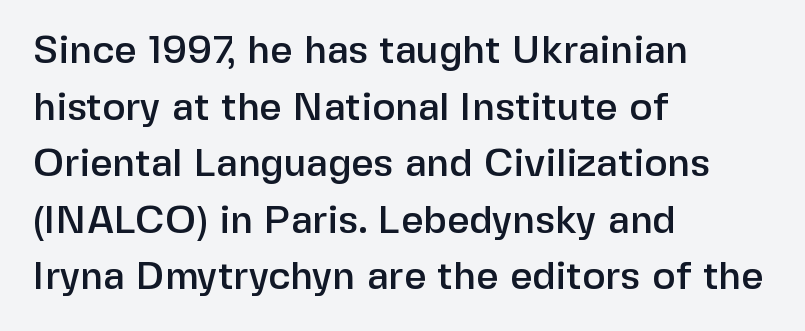
The glyphs are unaccompanied by any horizontal stroke below them. The tracking reads as untouched default to a designer's eye. Is this a sans? Yes — the strokes have no serifs. Think of a printed novel: that variable character pitch is what you see here. The typesetter chose a ragged-right arrangement here.
